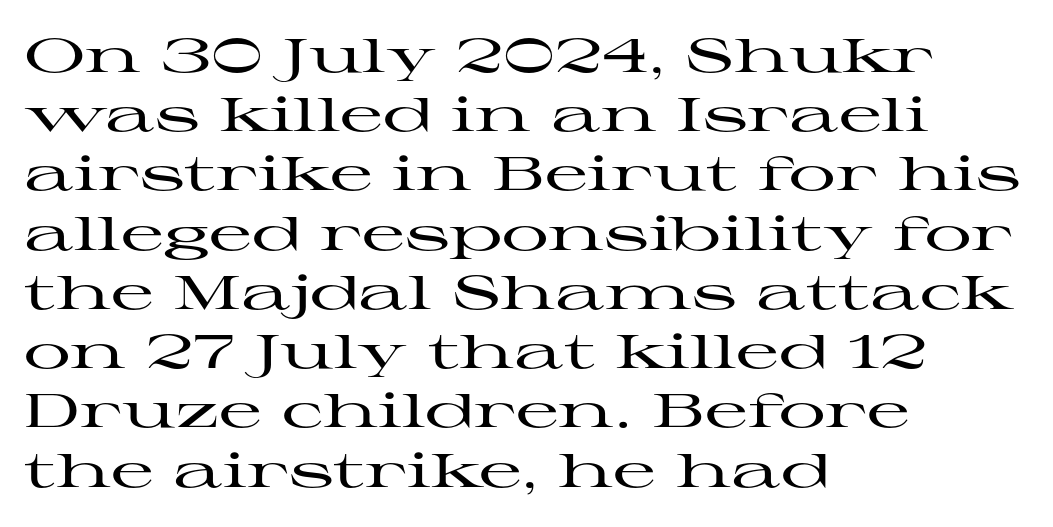
Q: Is the text italic (slanted)? A: No, it is upright.
Q: Is the typeface a serif or a sans-serif typeface? A: Serif.
Q: Is the text underlined? A: No.
Q: How is the paragraph aligned? A: Left-aligned.
Q: Is the spacing between letters normal or unusually wide? A: Normal.
Q: Is the spacing between lines tight, normal or loose? A: Normal.
Q: Width (condensed, normal, or wide)? A: Wide.
Q: Stroke contrast? A: High.
Q: x-height? A: Medium.
Q: Monospaced? A: No.
